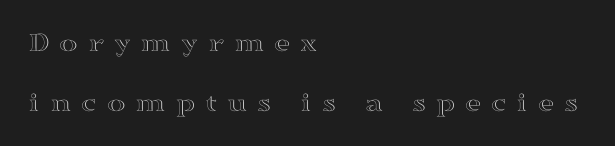
The image shows 28 px wide type, upright; set left-aligned, loose line spacing (2.16x), unusually wide letter spacing (+0.35 em), not underlined; a medium x-height.
